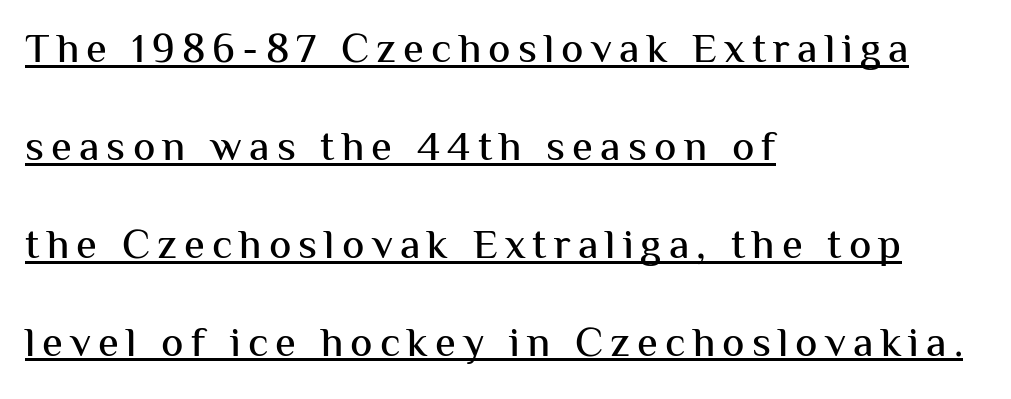
A typesetter would call this leading open, well beyond the default. Check where the strokes stop: nothing finishes them off — pure sans. Underline: present. Posture: upright roman.
